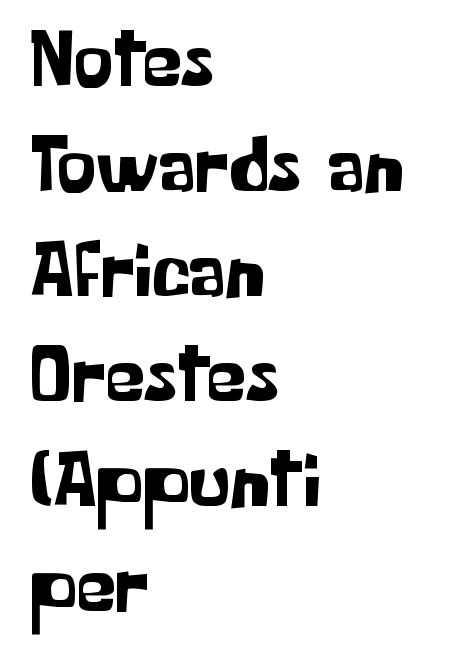
{"serif": "no", "italic": "no", "width": "normal", "stroke_contrast": "low", "x_height": "medium", "monospaced": "no", "underline": "no", "align": "left", "line_spacing": "normal", "line_spacing_ratio": 1.33, "letter_spacing": "normal", "letter_spacing_em": 0.0, "glyph_px": 79}
